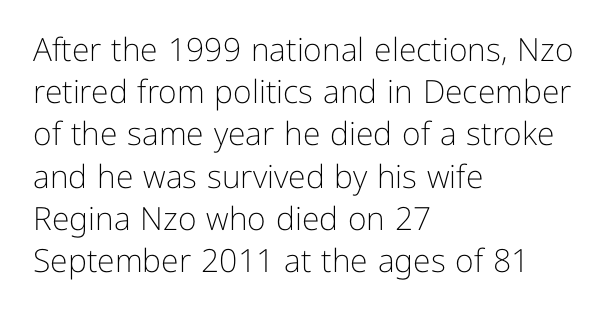
The image shows 32 px light sans-serif type, upright; set left-aligned, normal line spacing (1.32x), normal letter spacing, not underlined; low stroke contrast and a medium x-height.
